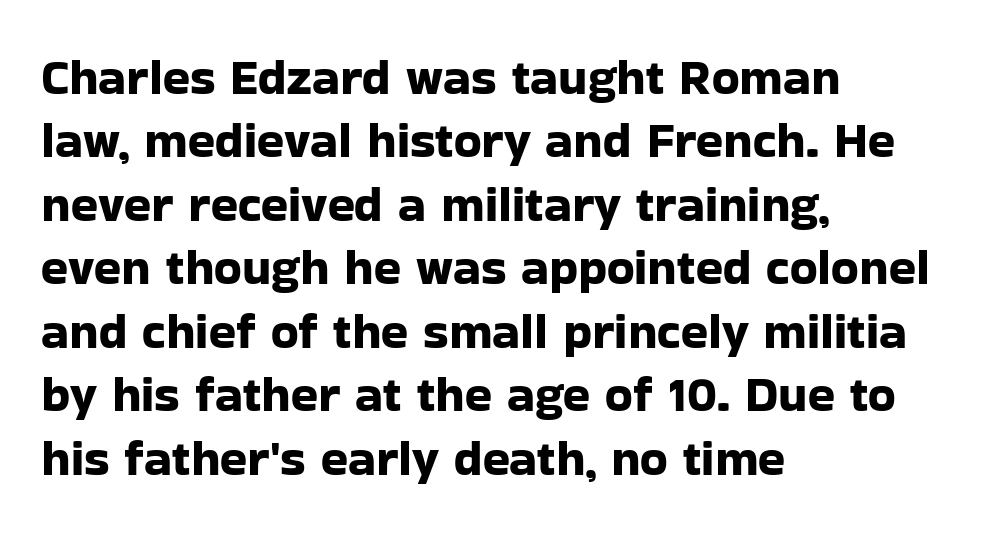
The image shows 50 px sans-serif type, upright; set left-aligned, normal line spacing (1.27x), normal letter spacing, not underlined; low stroke contrast and a medium x-height.
